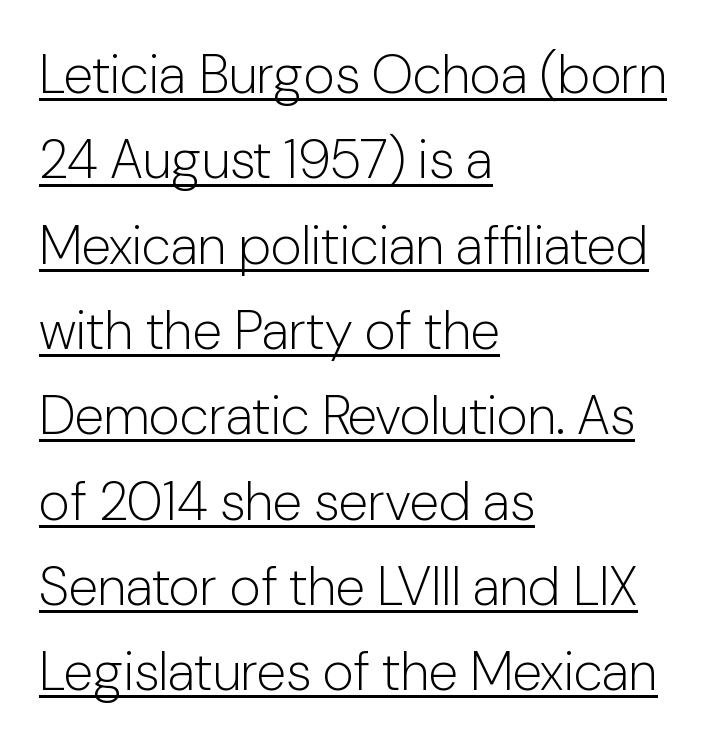
{"serif": "no", "italic": "no", "bold": "no", "weight": "light", "width": "normal", "stroke_contrast": "low", "x_height": "medium", "monospaced": "no", "underline": "yes", "align": "left", "line_spacing": "normal", "line_spacing_ratio": 1.58, "letter_spacing": "normal", "letter_spacing_em": 0.0, "glyph_px": 54}
